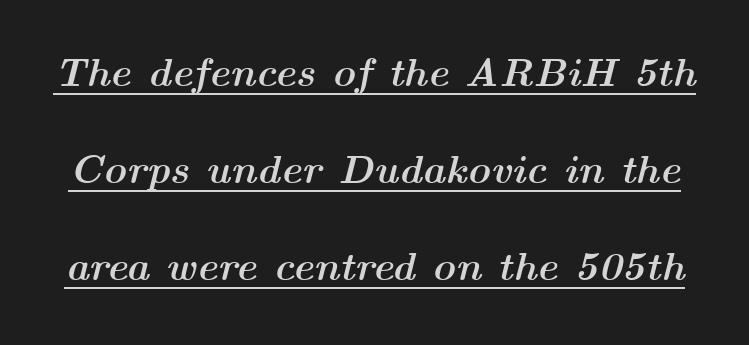
Q: Is the text bold? A: Yes.
Q: Is the text italic (slanted)? A: Yes, it leans right by about 14 degrees.
Q: Is the text underlined? A: Yes.
Q: Is the spacing between letters normal or unusually wide? A: Normal.
Q: Is the spacing between lines tight, normal or loose? A: Loose.
Q: Width (condensed, normal, or wide)? A: Wide.
Q: Stroke contrast? A: Medium.
Q: x-height? A: Medium.
Q: Monospaced? A: No.
